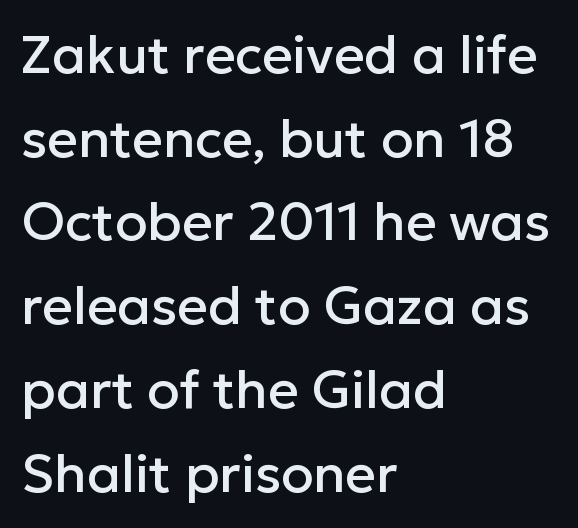
{"serif": "no", "italic": "no", "width": "normal", "stroke_contrast": "low", "x_height": "medium", "monospaced": "no", "underline": "no", "align": "left", "line_spacing": "normal", "line_spacing_ratio": 1.58, "letter_spacing": "normal", "letter_spacing_em": 0.0, "glyph_px": 53}
